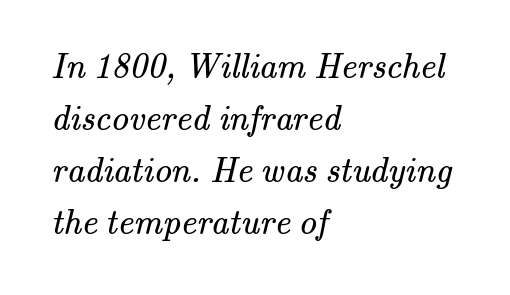
The letters carry serifs — small finishing strokes at the ends of their stems. Heaviness? Minimal to ordinary, like unemphasized prose. These lines are rendered in a variable-pitch font. Leftover space on each line is placed entirely after the last word.
